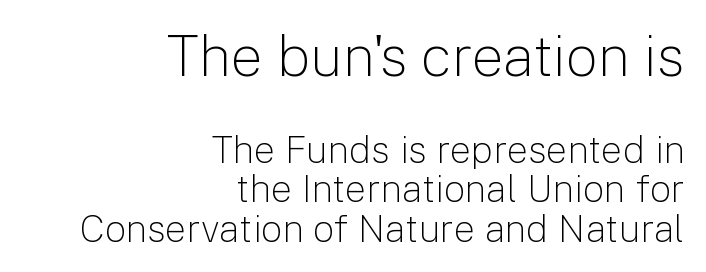
Q: Is the text bold? A: No.
Q: Is the text italic (slanted)? A: No, it is upright.
Q: Is the typeface a serif or a sans-serif typeface? A: Sans-serif.
Q: Is the text underlined? A: No.
Q: How is the paragraph aligned? A: Right-aligned.
Q: Is the spacing between letters normal or unusually wide? A: Normal.
Q: Is the spacing between lines tight, normal or loose? A: Tight.
Q: Which block of text is set in a larger size, the first (top) or the second (bottom)? A: The first (top) one.
Q: Width (condensed, normal, or wide)? A: Normal.
Q: Stroke contrast? A: Low.
Q: x-height? A: Medium.
Q: Monospaced? A: No.
